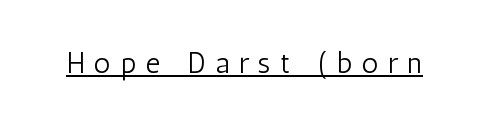
{"serif": "no", "italic": "no", "bold": "no", "weight": "light", "width": "condensed", "stroke_contrast": "low", "x_height": "medium", "monospaced": "no", "underline": "yes", "letter_spacing": "wide", "letter_spacing_em": 0.33, "glyph_px": 29}
